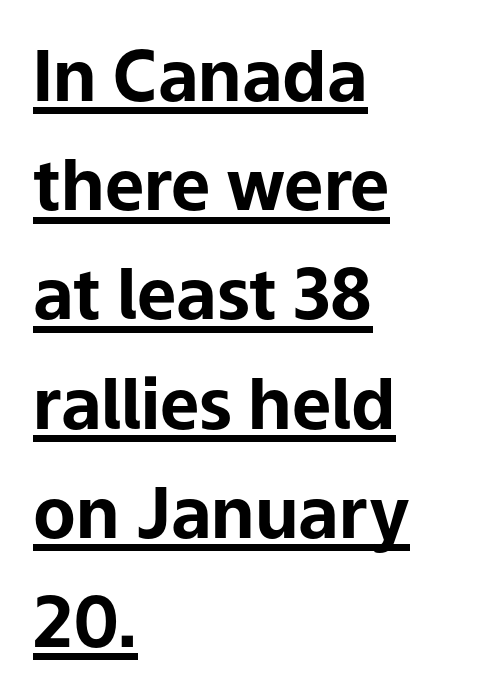
Q: Is the text bold? A: Yes.
Q: Is the text italic (slanted)? A: No, it is upright.
Q: Is the typeface a serif or a sans-serif typeface? A: Sans-serif.
Q: Is the text underlined? A: Yes.
Q: How is the paragraph aligned? A: Left-aligned.
Q: Is the spacing between letters normal or unusually wide? A: Normal.
Q: Is the spacing between lines tight, normal or loose? A: Normal.
Q: Width (condensed, normal, or wide)? A: Normal.
Q: Stroke contrast? A: Low.
Q: x-height? A: Medium.
Q: Monospaced? A: No.
